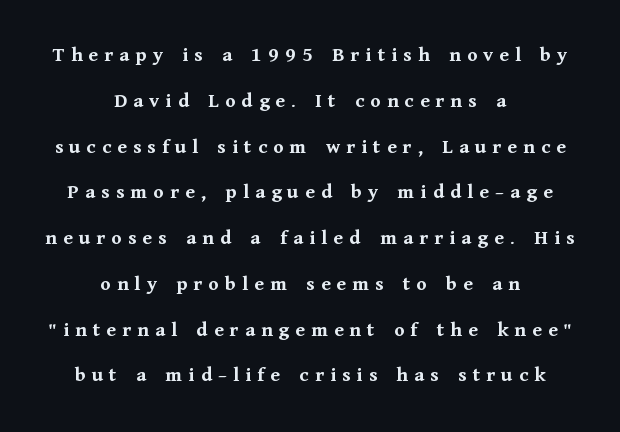
The image shows 21 px bold type, upright; set centered, loose line spacing (2.18x), unusually wide letter spacing (+0.29 em), not underlined.
